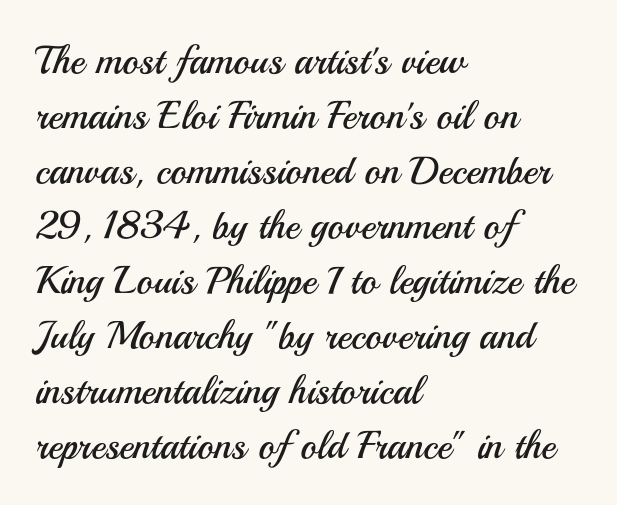
Which margin do the lines hug? The left one — the right edge is uneven. Students, note that the glyphs here touch the page at normal intervals. Leading matches the norm, producing a regular column. These glyphs show unthickened strokes, regular width or finer.
